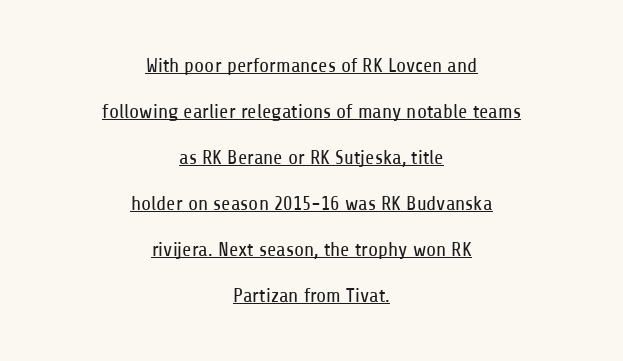
{"italic": "no", "bold": "no", "underline": "yes", "align": "center", "line_spacing": "loose", "line_spacing_ratio": 2.3, "letter_spacing": "normal", "letter_spacing_em": 0.0, "glyph_px": 20}
